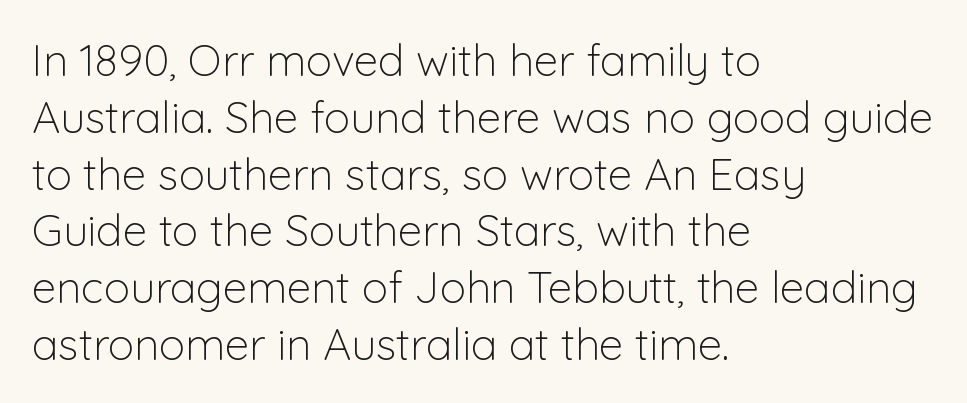
This is not heavy type; no bold has been used. The rendering shows plain stroke endings on the letterforms — a sans-serif design. Notice how descenders clear the ascenders below comfortably — that's standard leading. You could not count columns in this text — the font is proportionally spaced.
